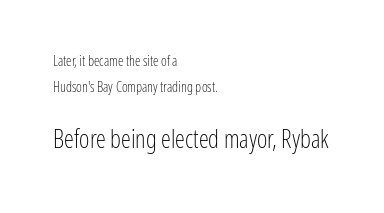
The image shows 25 px text type, upright; set left-aligned, line spacing 1.87x, normal letter spacing, not underlined; the second (bottom) block is 1.79x larger.
